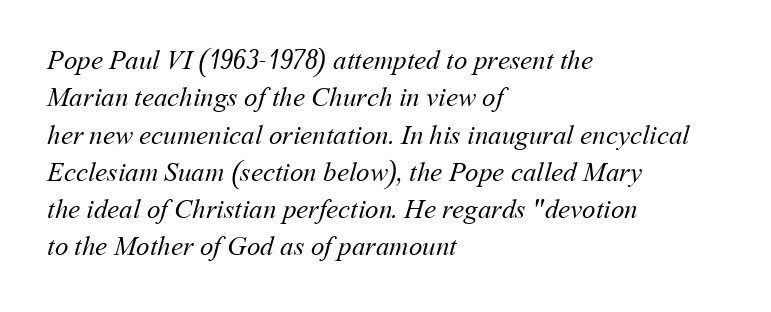
The image shows 27 px text type; set left-aligned, normal line spacing (1.38x), normal letter spacing, not underlined.
